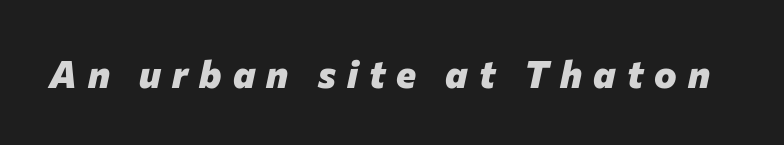
{"italic": "yes", "lean": "right", "slant_degrees": 12, "bold": "yes", "weight": "heavy", "width": "normal", "stroke_contrast": "low", "x_height": "medium", "monospaced": "no", "underline": "no", "letter_spacing": "wide", "letter_spacing_em": 0.29, "glyph_px": 38}
